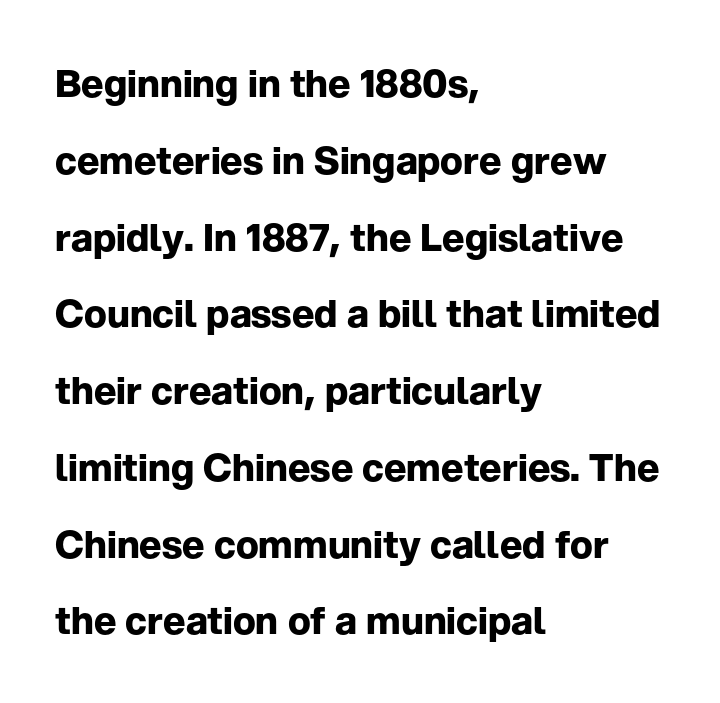
{"serif": "no", "italic": "no", "bold": "yes", "weight": "bold", "width": "normal", "stroke_contrast": "low", "x_height": "medium", "monospaced": "no", "underline": "no", "align": "left", "line_spacing": "loose", "line_spacing_ratio": 2.02, "letter_spacing": "normal", "letter_spacing_em": 0.0, "glyph_px": 38}
